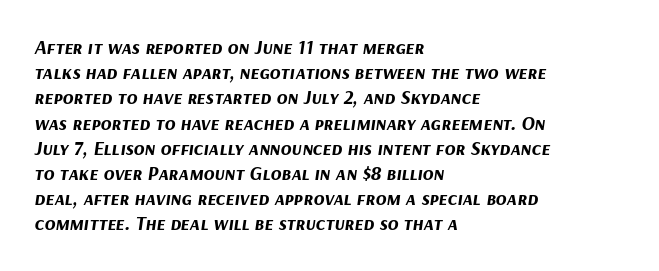
Does extra space separate the letters? No, they use regular spacing. This sample keeps an unexceptional amount of space between lines. Short and long lines alike share a common starting point at left. Students, this is bold: see how much ink each stroke carries. The words here are not underlined. The specimen reads as italic at a glance.
